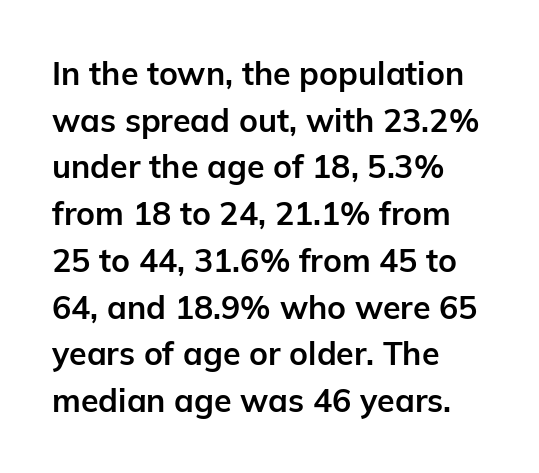
Q: Is the text bold? A: Yes.
Q: Is the text italic (slanted)? A: No, it is upright.
Q: Is the typeface a serif or a sans-serif typeface? A: Sans-serif.
Q: Is the text underlined? A: No.
Q: How is the paragraph aligned? A: Left-aligned.
Q: Is the spacing between letters normal or unusually wide? A: Normal.
Q: Is the spacing between lines tight, normal or loose? A: Normal.
Q: Width (condensed, normal, or wide)? A: Normal.
Q: Stroke contrast? A: Low.
Q: x-height? A: Medium.
Q: Monospaced? A: No.
